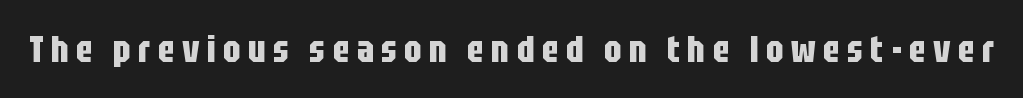
The image shows 38 px bold, condensed sans-serif type, upright; set not underlined; low stroke contrast and a large x-height.
